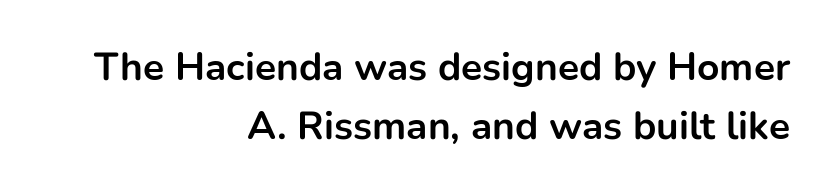
The image shows 39 px bold sans-serif type, upright; set right-aligned, normal line spacing (1.52x), normal letter spacing, not underlined; low stroke contrast and a medium x-height.
